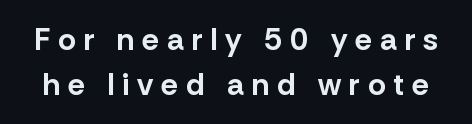
Q: Is the text bold? A: Yes.
Q: Is the text italic (slanted)? A: No, it is upright.
Q: Is the typeface a serif or a sans-serif typeface? A: Sans-serif.
Q: Is the text underlined? A: No.
Q: Is the spacing between letters normal or unusually wide? A: Unusually wide.
Q: Is the spacing between lines tight, normal or loose? A: Normal.
Q: Width (condensed, normal, or wide)? A: Normal.
Q: Stroke contrast? A: Low.
Q: x-height? A: Medium.
Q: Monospaced? A: No.
